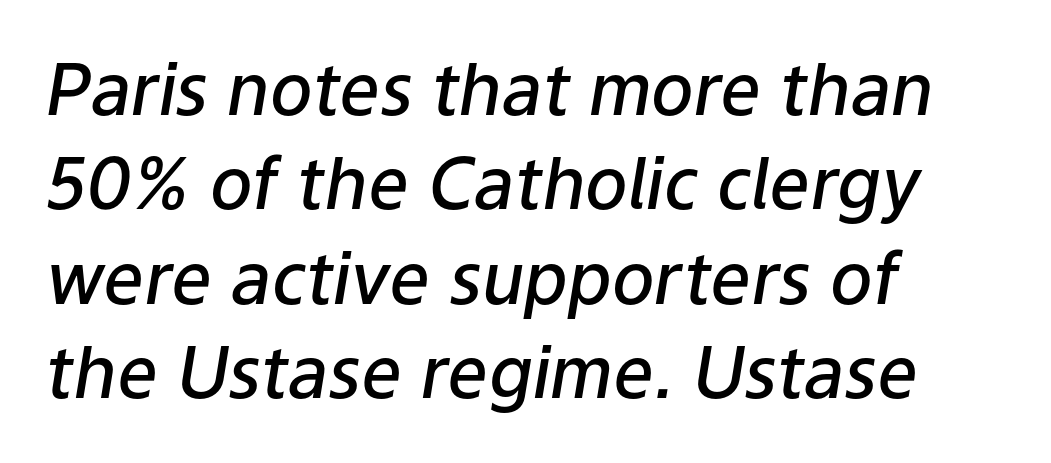
{"italic": "yes", "lean": "right", "slant_degrees": 9, "bold": "semi", "weight": "semibold", "width": "normal", "stroke_contrast": "low", "x_height": "medium", "monospaced": "no", "underline": "no", "align": "left", "line_spacing": "normal", "line_spacing_ratio": 1.33, "letter_spacing": "normal", "letter_spacing_em": 0.0, "glyph_px": 71}
